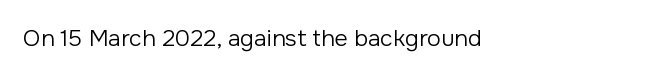
The image shows 23 px text type, upright; set left-aligned, normal letter spacing, not underlined.
